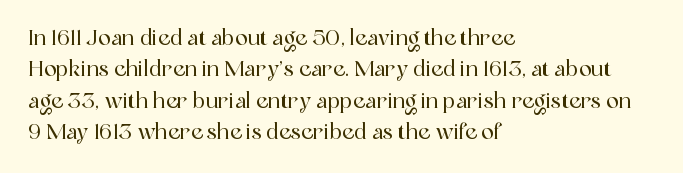
Q: Is the text italic (slanted)? A: No, it is upright.
Q: Is the text underlined? A: No.
Q: How is the paragraph aligned? A: Left-aligned.
Q: Is the spacing between letters normal or unusually wide? A: Normal.
Q: Is the spacing between lines tight, normal or loose? A: Normal.
